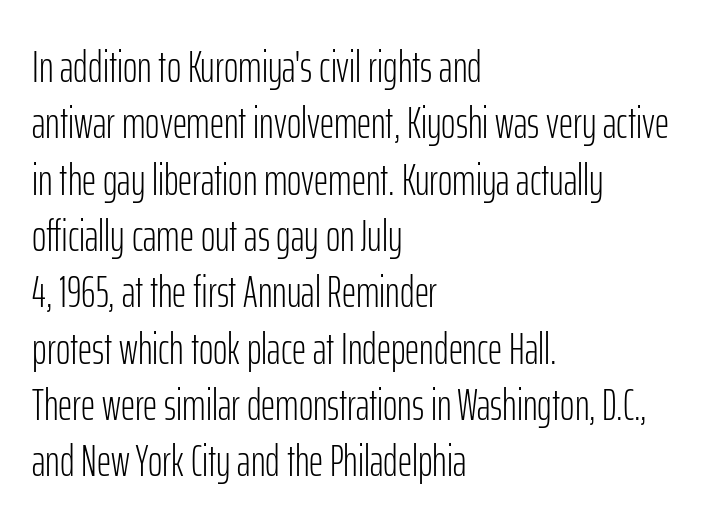
{"serif": "no", "italic": "no", "bold": "no", "weight": "light", "width": "condensed", "stroke_contrast": "low", "x_height": "medium", "monospaced": "no", "underline": "no", "align": "left", "line_spacing": "normal", "line_spacing_ratio": 1.28, "letter_spacing": "normal", "letter_spacing_em": 0.0, "glyph_px": 44}
